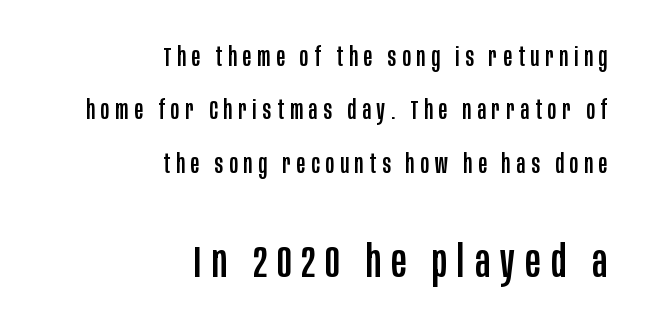
Descender tails drop into unmarked territory. Note: smaller setting up top, larger setting below. Characters follow at a spacing far wider than the type designer built in. Tall strokes in this sample are plumb rather than angled. In terms of letterform style, serifs are entirely absent.
